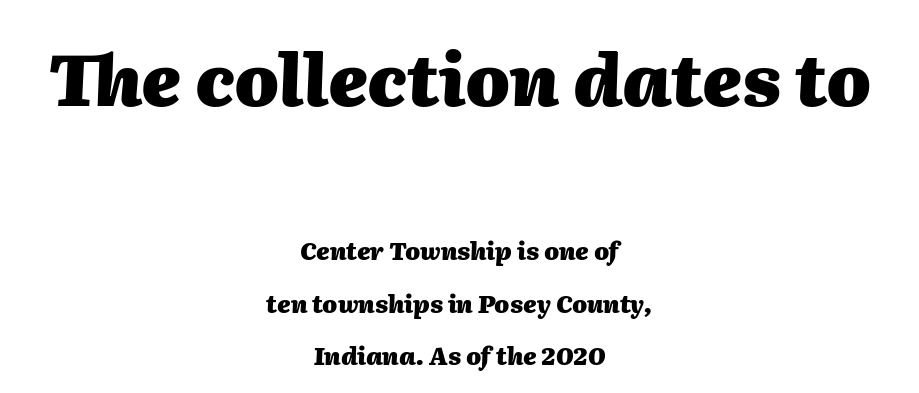
{"italic": "yes", "lean": "right", "slant_degrees": 2, "bold": "yes", "weight": "heavy", "width": "normal", "stroke_contrast": "medium", "x_height": "medium", "monospaced": "no", "underline": "no", "align": "center", "line_spacing": "loose", "line_spacing_ratio": 2.19, "letter_spacing": "normal", "letter_spacing_em": 0.0, "larger_block": "first", "size_ratio": 2.96, "glyph_px": 71}
